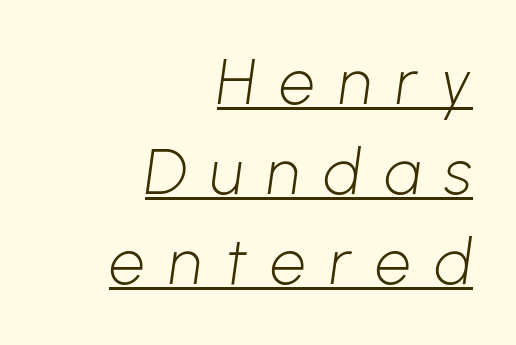
Do the characters align in a grid? No, the font is proportional. The sample's only ornament is a line tracing under the words. Honestly, the row spacing looks completely unremarkable. Stroke mass is kept to a normal reading level or below.
